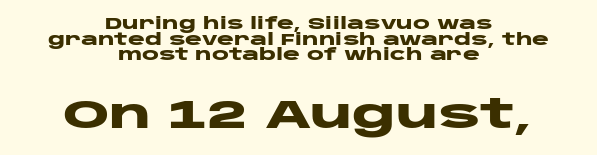
The image shows 41 px heavy, wide sans-serif type, upright; set centered, tight line spacing (0.97x), normal letter spacing, not underlined; the second (bottom) block is 2.56x larger; low stroke contrast and a large x-height.
